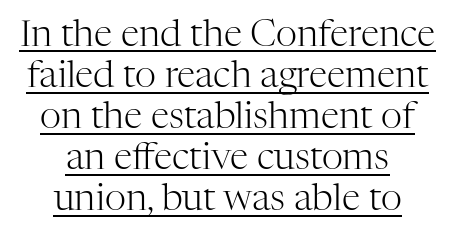
{"serif": "yes", "italic": "no", "bold": "no", "weight": "light", "width": "normal", "stroke_contrast": "high", "x_height": "medium", "monospaced": "no", "underline": "yes", "align": "center", "line_spacing": "tight", "line_spacing_ratio": 1.11, "letter_spacing": "normal", "letter_spacing_em": 0.0, "glyph_px": 37}
